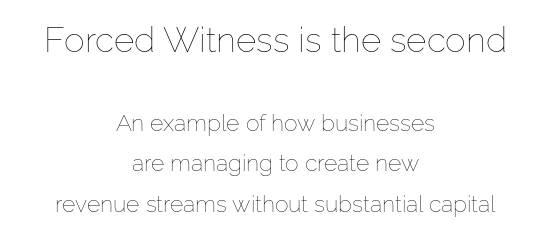
Q: Is the text bold? A: No.
Q: Is the text italic (slanted)? A: No, it is upright.
Q: Is the text underlined? A: No.
Q: How is the paragraph aligned? A: Centered.
Q: Is the spacing between letters normal or unusually wide? A: Normal.
Q: Which block of text is set in a larger size, the first (top) or the second (bottom)? A: The first (top) one.
Q: Width (condensed, normal, or wide)? A: Normal.
Q: Stroke contrast? A: Low.
Q: x-height? A: Medium.
Q: Monospaced? A: No.
